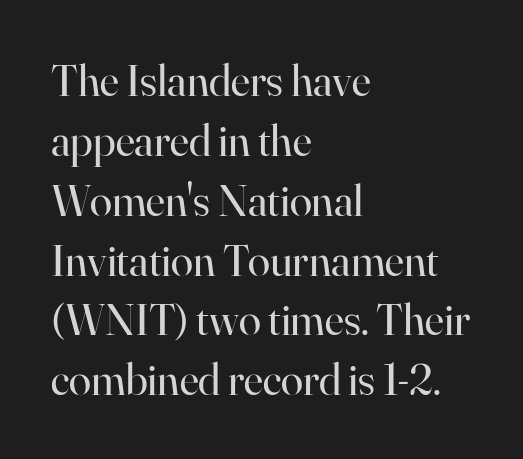
Q: Is the text bold? A: No.
Q: Is the text italic (slanted)? A: No, it is upright.
Q: Is the typeface a serif or a sans-serif typeface? A: Serif.
Q: Is the text underlined? A: No.
Q: How is the paragraph aligned? A: Left-aligned.
Q: Is the spacing between letters normal or unusually wide? A: Normal.
Q: Is the spacing between lines tight, normal or loose? A: Normal.
Q: Width (condensed, normal, or wide)? A: Normal.
Q: Stroke contrast? A: High.
Q: x-height? A: Small.
Q: Monospaced? A: No.
